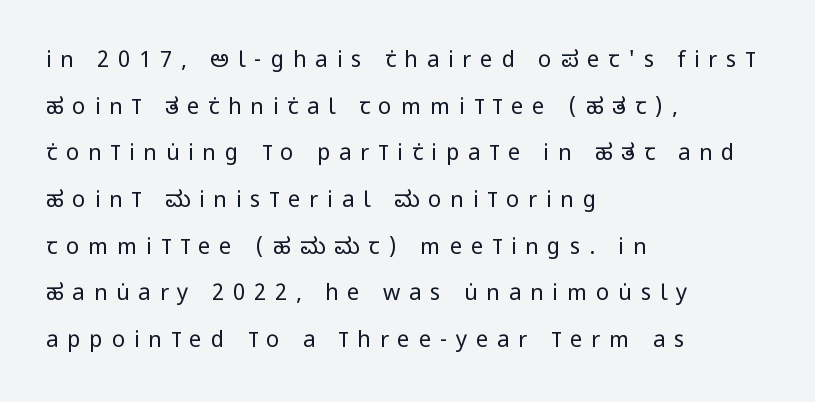
Bare-footed words on every line. Does the lettering tilt? It doesn't — this is upright. Caption: expanded tracking, letters set apart. This sample is left-justified, so line endings fall wherever the words run out. A great deal of white space separates one row of letters from the next. Letters have the restrained weight of plain body copy at most.
